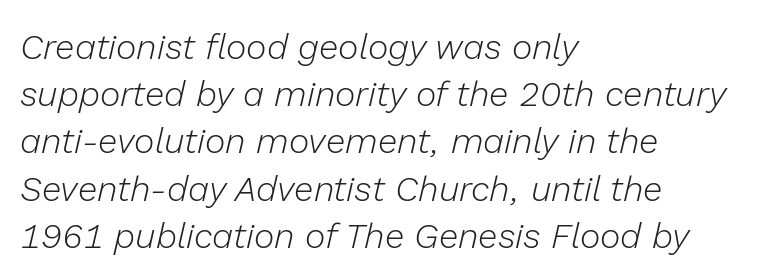
Compared with typical paragraphs, the rows here are spaced about the same. This sample has the flowing, uneven cadence of proportional lettering. These lines are set flush left with a ragged right edge. Letters rest on an invisible, unmarked baseline. Compared with a typical body face, this is equally light or lighter still.
